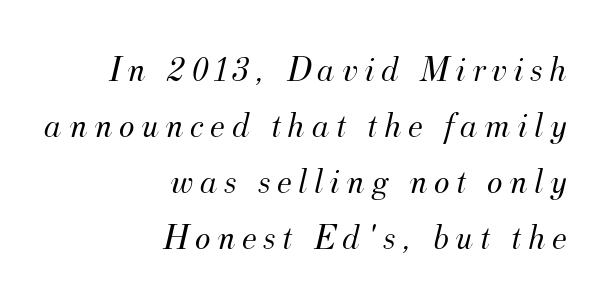
{"serif": "yes", "italic": "yes", "lean": "right", "slant_degrees": 12, "bold": "no", "weight": "light", "width": "normal", "stroke_contrast": "medium", "x_height": "small", "monospaced": "no", "underline": "no", "align": "right", "line_spacing": "normal", "line_spacing_ratio": 1.51, "glyph_px": 37}
